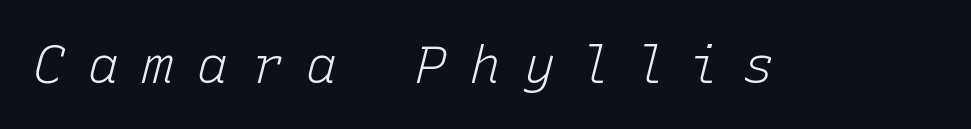
These lines are rendered in a fixed-pitch font. The face used here is rendered with a markedly widened letterfit. The baseline area is clear. Summary of weight: not heavy and not bold.
